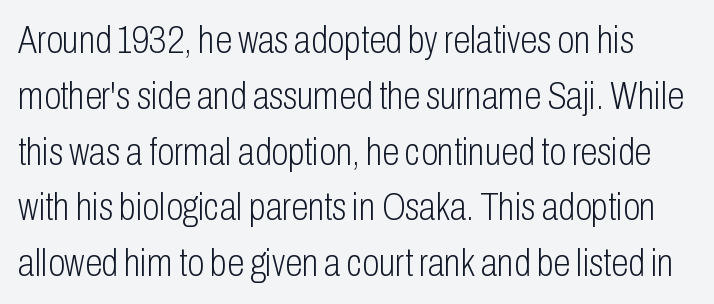
Underline: absent. The axis of the letterforms is exactly vertical. The typeface chosen for these lines omits serifs. Honestly, the letter spacing is just normal — you wouldn't notice it. The lines sit at an ordinary, default distance from one another. A light-to-regular cut is what we see here.
